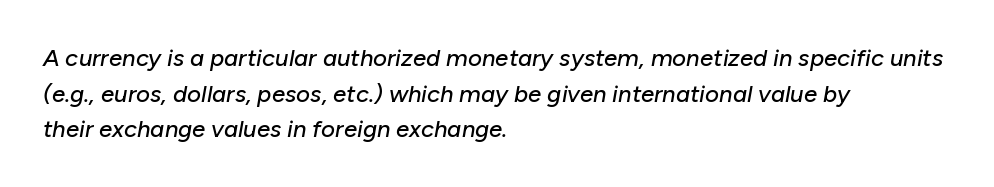
The image shows 24 px text type, italic (leaning right); set left-aligned, normal line spacing (1.48x), normal letter spacing, not underlined.
